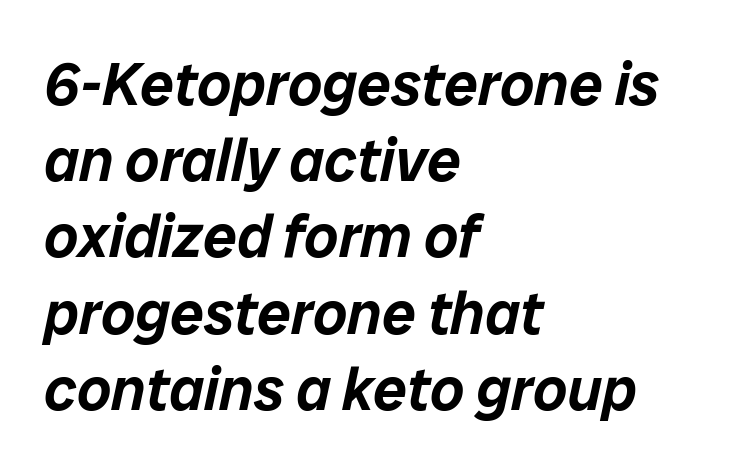
Q: Is the text italic (slanted)? A: Yes, it leans right by about 12 degrees.
Q: Is the text underlined? A: No.
Q: How is the paragraph aligned? A: Left-aligned.
Q: Is the spacing between letters normal or unusually wide? A: Normal.
Q: Is the spacing between lines tight, normal or loose? A: Normal.
Q: Width (condensed, normal, or wide)? A: Normal.
Q: Stroke contrast? A: Low.
Q: x-height? A: Medium.
Q: Monospaced? A: No.
